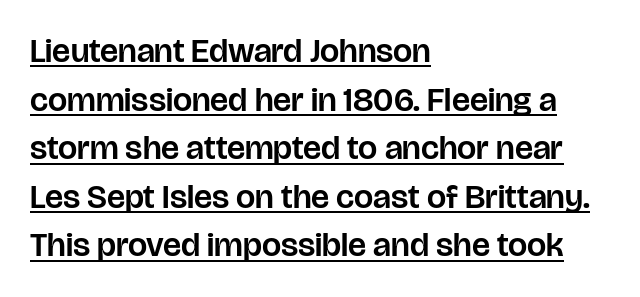
The image shows 34 px sans-serif type, upright; set left-aligned, normal line spacing (1.43x), normal letter spacing, underlined; low stroke contrast and a large x-height.
